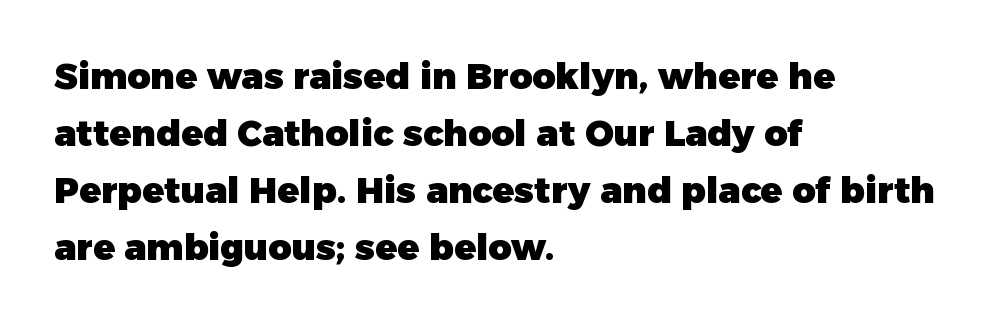
The image shows 36 px heavy sans-serif type, upright; set left-aligned, normal line spacing (1.58x), normal letter spacing, not underlined; low stroke contrast and a medium x-height.
